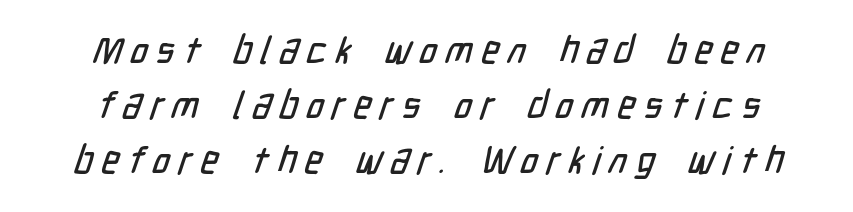
Do the characters align in a grid? No, the font is proportional. Vertical spacing — default. The face used here is rendered with a markedly widened letterfit. Has an underline been added? It has not. These lines stack symmetrically, like a column narrowing and widening about its center. Stroke terminals: plain, sans-serif.
